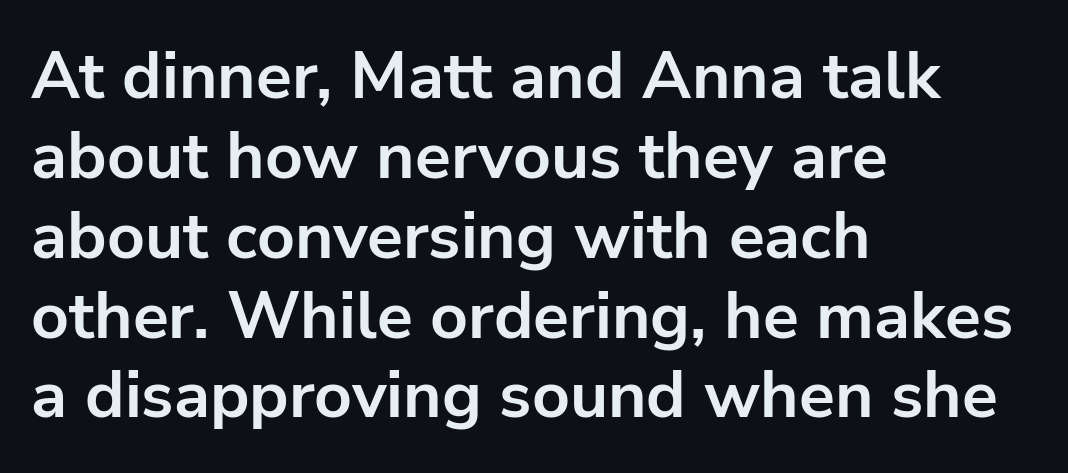
The letters carry no serifs — their stems end cleanly without finishing strokes. This rendering leaves character spacing at its baseline value. Unlike italic type, these characters show no tilt at all. The ragged edge is on the right, which tells us the setting is flush left. Summary of weight: heavy, a full bold. Each letter keeps its own natural width here, so spacing adapts to shape.
